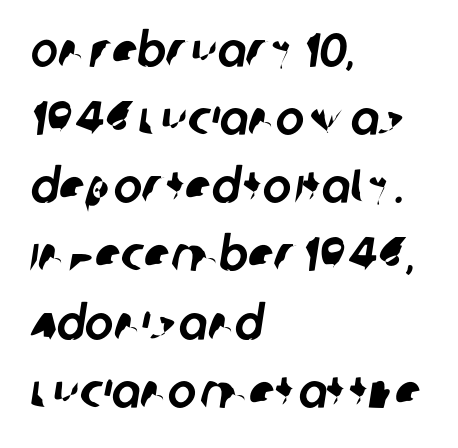
Q: Is the typeface a serif or a sans-serif typeface? A: Sans-serif.
Q: Is the text underlined? A: No.
Q: How is the paragraph aligned? A: Left-aligned.
Q: Is the spacing between letters normal or unusually wide? A: Normal.
Q: Is the spacing between lines tight, normal or loose? A: Normal.
Q: Width (condensed, normal, or wide)? A: Normal.
Q: Stroke contrast? A: Low.
Q: x-height? A: Large.
Q: Monospaced? A: No.
